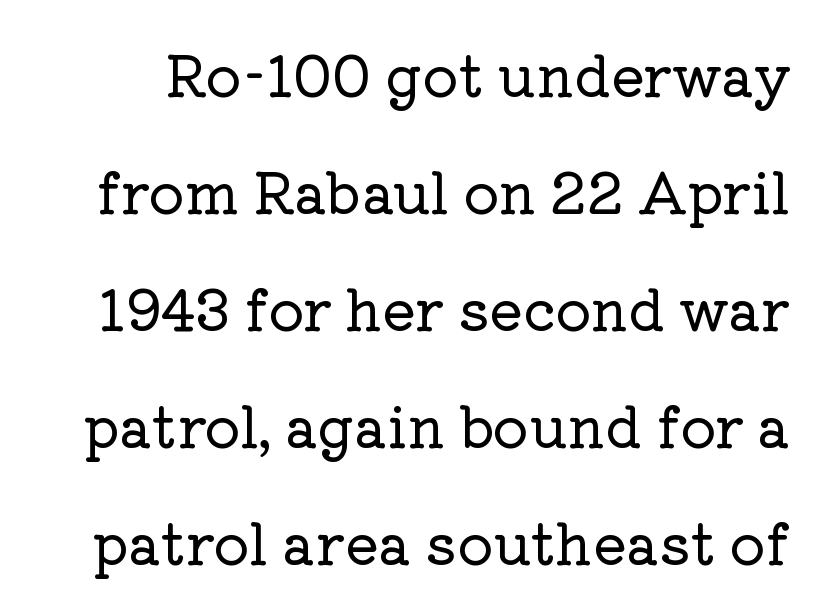
The image shows 56 px serif type, upright; set loose line spacing (2.09x), normal letter spacing, not underlined; low stroke contrast and a medium x-height.
